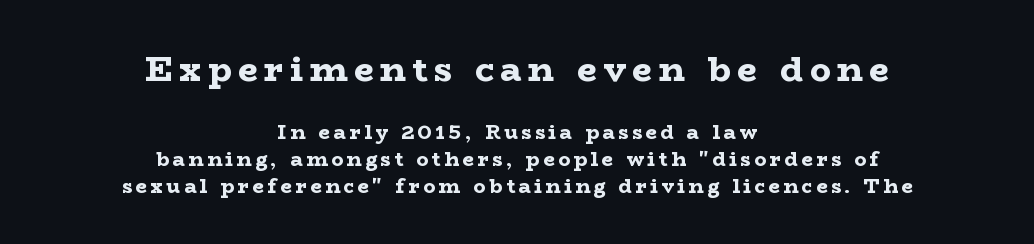
{"serif": "yes", "italic": "no", "bold": "yes", "weight": "bold", "width": "wide", "stroke_contrast": "low", "x_height": "medium", "monospaced": "no", "underline": "no", "align": "center", "line_spacing": "normal", "line_spacing_ratio": 1.35, "larger_block": "first", "size_ratio": 1.75, "glyph_px": 35}
